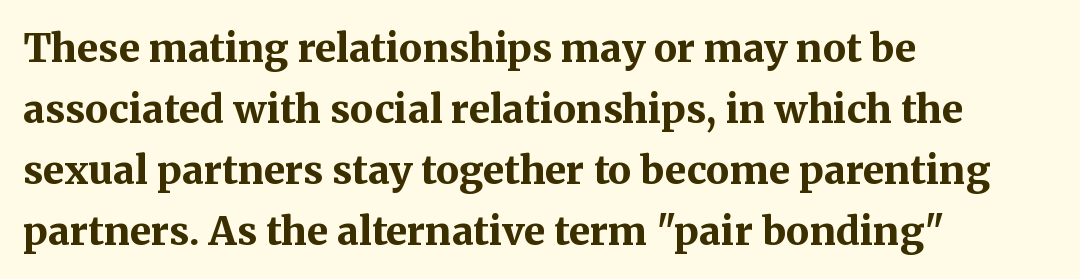
{"serif": "yes", "italic": "no", "bold": "yes", "weight": "bold", "width": "normal", "stroke_contrast": "medium", "x_height": "medium", "monospaced": "no", "underline": "no", "align": "left", "line_spacing": "normal", "line_spacing_ratio": 1.56, "letter_spacing": "normal", "letter_spacing_em": 0.0, "glyph_px": 39}
